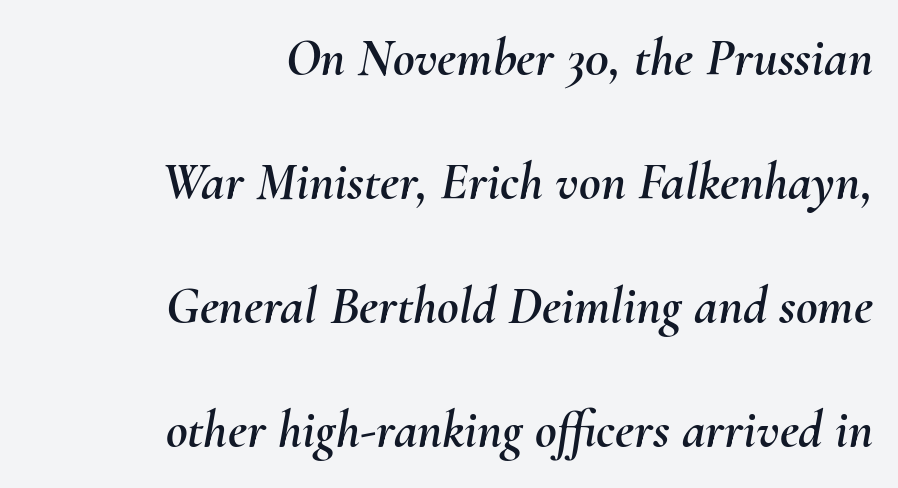
Q: Is the text italic (slanted)? A: Yes, it leans right by about 10 degrees.
Q: Is the text underlined? A: No.
Q: How is the paragraph aligned? A: Right-aligned.
Q: Is the spacing between letters normal or unusually wide? A: Normal.
Q: Is the spacing between lines tight, normal or loose? A: Loose.
Q: Width (condensed, normal, or wide)? A: Normal.
Q: Stroke contrast? A: Medium.
Q: x-height? A: Small.
Q: Monospaced? A: No.
